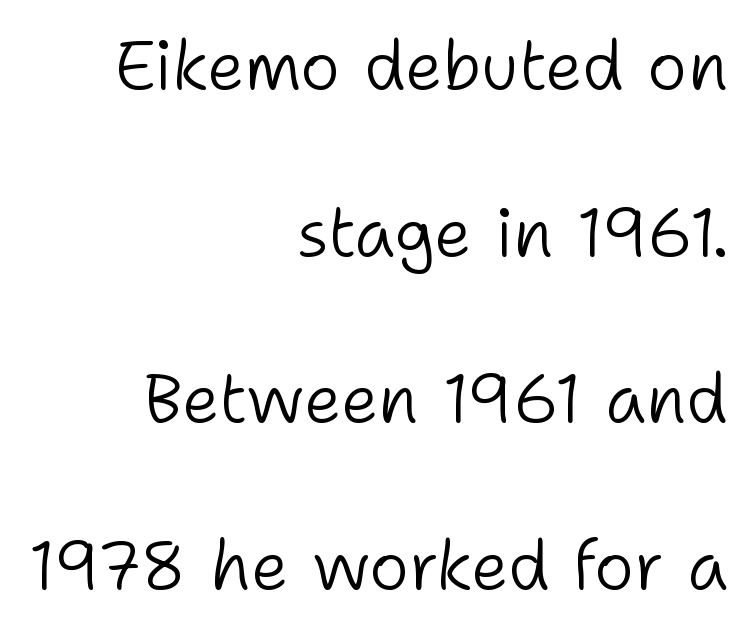
Q: Is the text bold? A: No.
Q: Is the text italic (slanted)? A: No, it is upright.
Q: Is the typeface a serif or a sans-serif typeface? A: Sans-serif.
Q: Is the text underlined? A: No.
Q: How is the paragraph aligned? A: Right-aligned.
Q: Is the spacing between letters normal or unusually wide? A: Normal.
Q: Is the spacing between lines tight, normal or loose? A: Loose.
Q: Width (condensed, normal, or wide)? A: Normal.
Q: Stroke contrast? A: Low.
Q: x-height? A: Medium.
Q: Monospaced? A: No.
